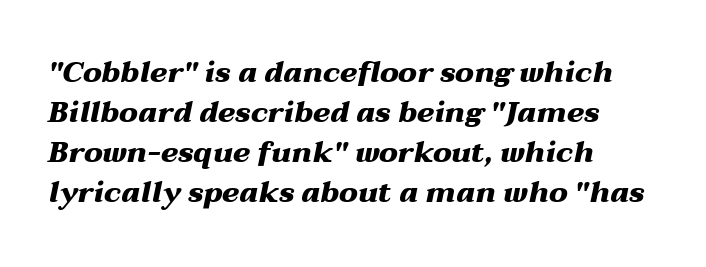
The rendering uses natural spacing where letterforms have individual widths. Here the glyphs are tracked normally, forming tight word shapes. Each new line begins a customary step beneath the previous one. Casual observation: everything's shoved over to the left. The characters look thick and weighty, a clear bold.
